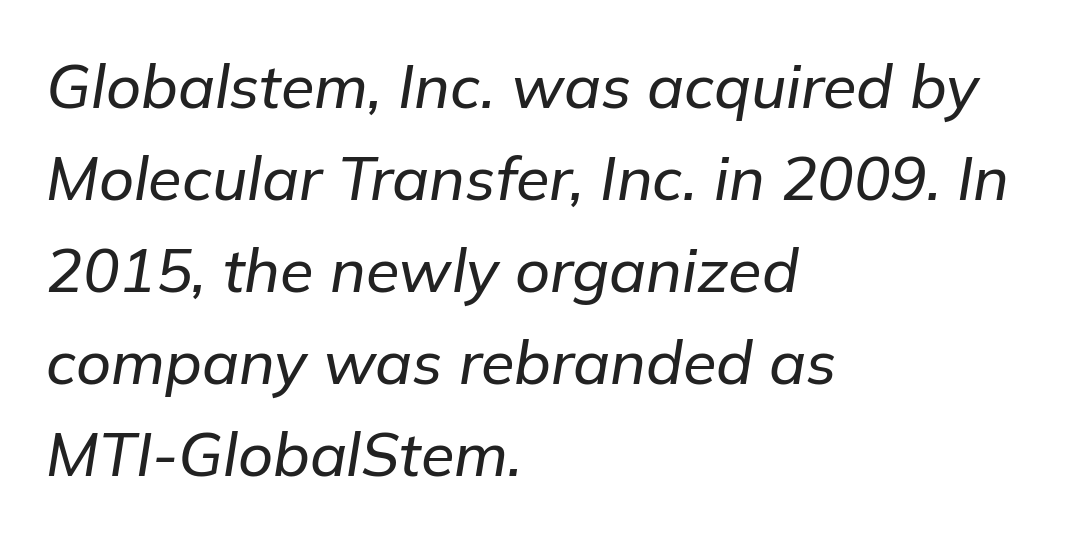
The image shows 61 px text type, italic (leaning right); set left-aligned, normal line spacing (1.51x), normal letter spacing, not underlined; low stroke contrast and a medium x-height.
